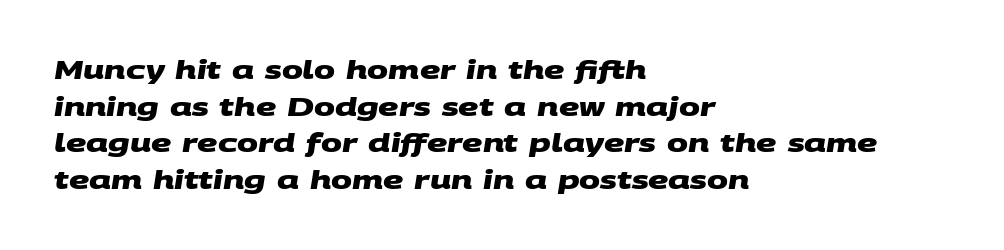
{"bold": "yes", "underline": "no", "align": "left", "line_spacing": "normal", "line_spacing_ratio": 1.47, "letter_spacing": "normal", "letter_spacing_em": 0.0, "glyph_px": 25}
